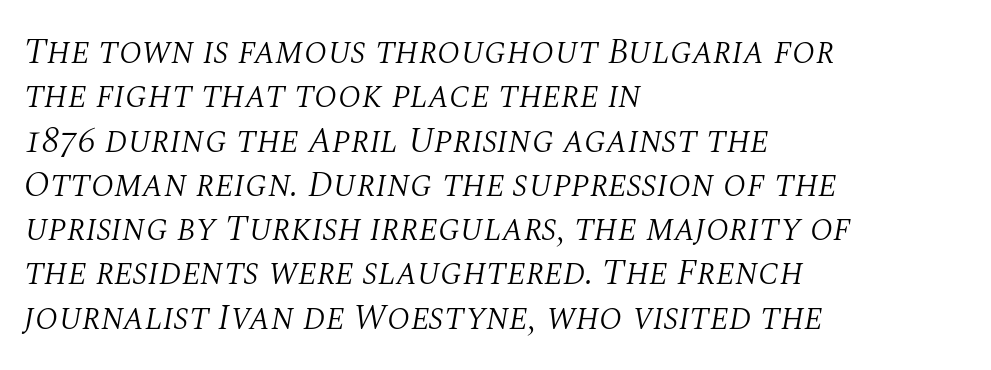
{"serif": "yes", "italic": "yes", "lean": "right", "slant_degrees": 10, "bold": "no", "weight": "light", "width": "normal", "stroke_contrast": "medium", "x_height": "large", "monospaced": "no", "underline": "no", "align": "left", "line_spacing_ratio": 1.23, "letter_spacing": "normal", "letter_spacing_em": 0.0, "glyph_px": 36}
